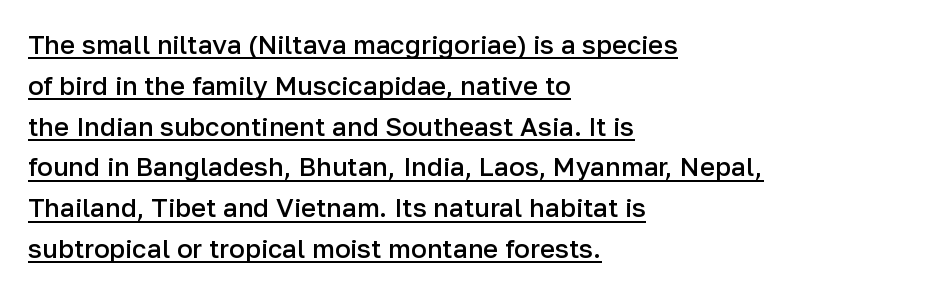
The image shows 26 px text type, upright; set left-aligned, normal line spacing (1.57x), normal letter spacing, underlined.
